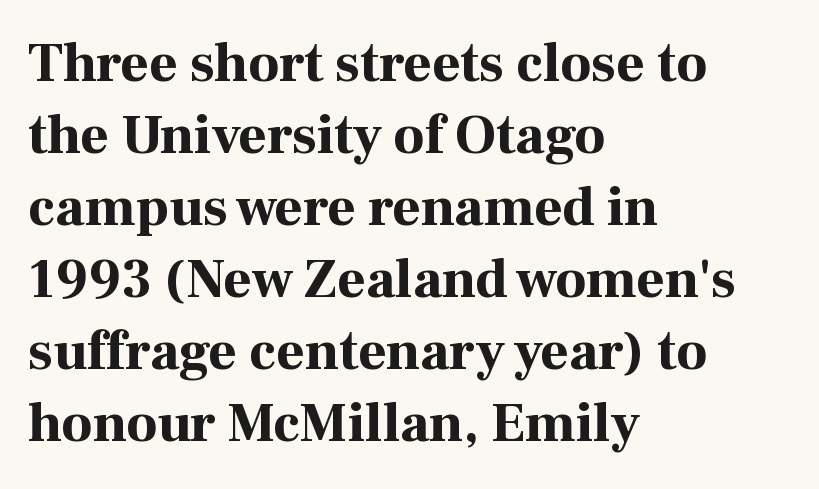
This rendering employs a face with finishing strokes, i.e., a serif. Looks like regular typesetting: each glyph gets only the width it needs. Look at the tracking — it's just the regular setting, nothing added. You can tell it's not italic because the verticals are truly vertical. The rag falls on the right side of this text block.
